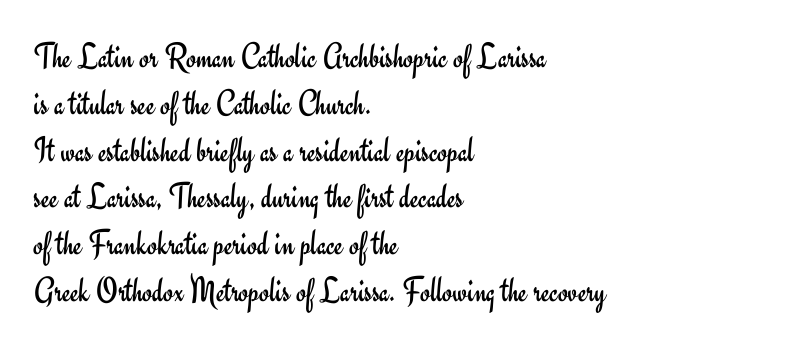
Q: Is the text bold? A: No.
Q: Is the text italic (slanted)? A: Yes.
Q: Is the typeface a serif or a sans-serif typeface? A: Sans-serif.
Q: Is the text underlined? A: No.
Q: How is the paragraph aligned? A: Left-aligned.
Q: Is the spacing between letters normal or unusually wide? A: Normal.
Q: Is the spacing between lines tight, normal or loose? A: Normal.
Q: Width (condensed, normal, or wide)? A: Normal.
Q: Stroke contrast? A: Low.
Q: x-height? A: Small.
Q: Monospaced? A: No.
